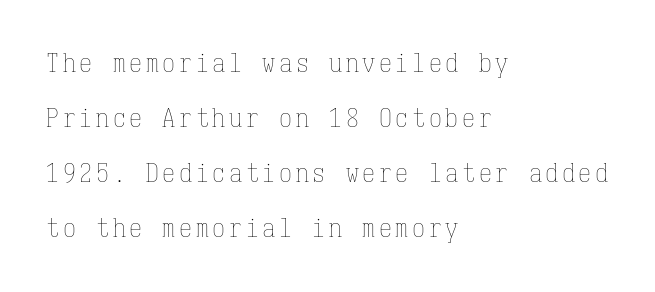
Q: Is the text bold? A: No.
Q: Is the text italic (slanted)? A: No, it is upright.
Q: Is the text underlined? A: No.
Q: How is the paragraph aligned? A: Left-aligned.
Q: Is the spacing between lines tight, normal or loose? A: Loose.
